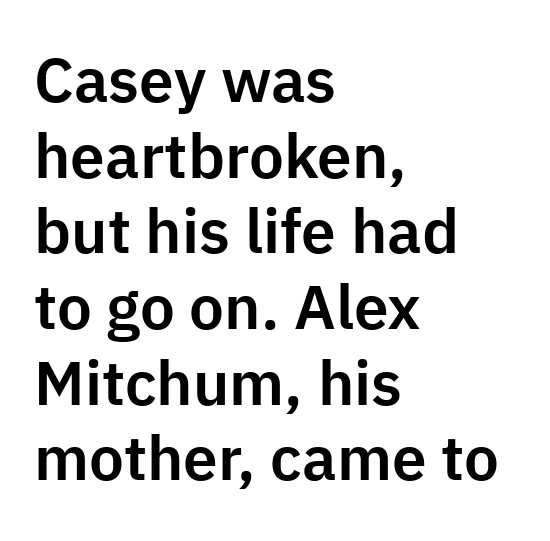
The image shows 62 px sans-serif type, upright; set left-aligned, line spacing 1.22x, normal letter spacing, not underlined; low stroke contrast and a medium x-height.
